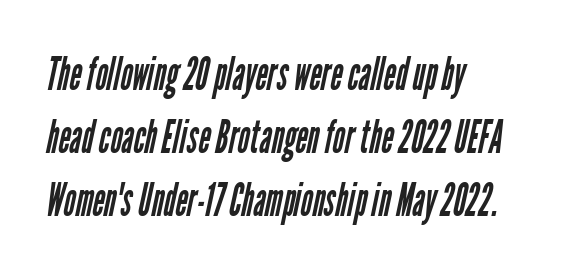
There is no visible air inserted between adjacent glyphs. Observe the absence of serifs on each vertical stroke in this sample. One-word summary of the alignment: left. The letters advance in unequal steps, a hallmark of proportional type.
